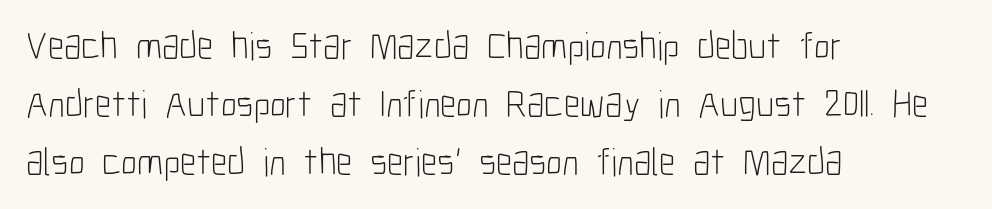
The designer left line spacing at the default. Tall strokes in this sample are plumb rather than angled. Descenders hang freely into open space. The rag falls on the right side of this text block. Here the glyphs are tracked normally, forming tight word shapes.
